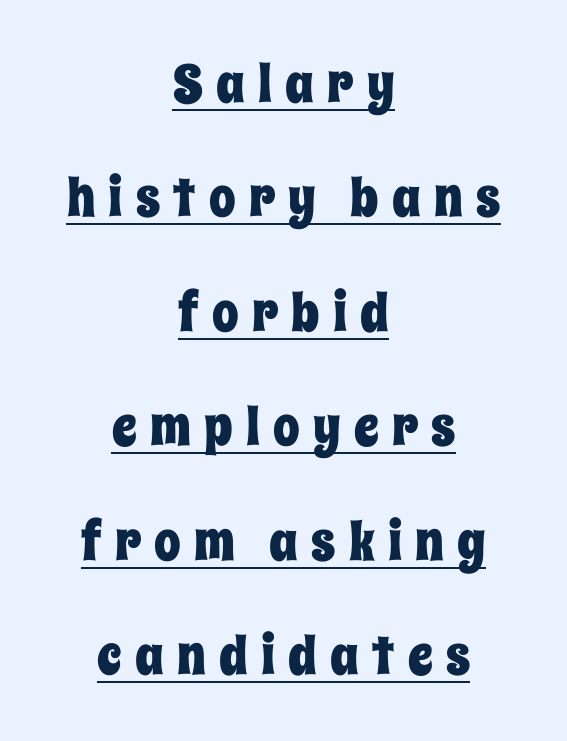
{"italic": "no", "width": "condensed", "stroke_contrast": "low", "x_height": "large", "monospaced": "no", "underline": "yes", "align": "center", "line_spacing": "loose", "line_spacing_ratio": 2.16, "letter_spacing": "wide", "letter_spacing_em": 0.25, "glyph_px": 53}
